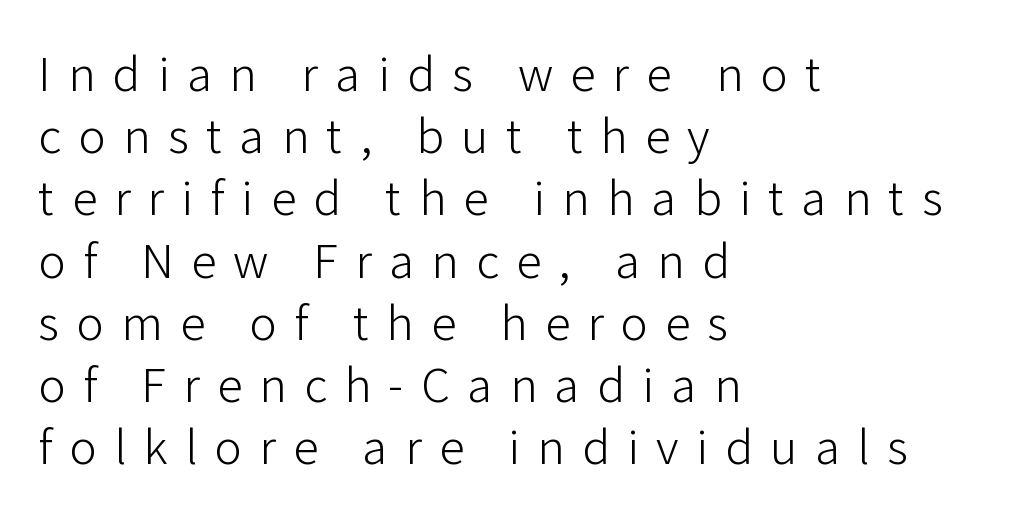
Q: Is the text bold? A: No.
Q: Is the text italic (slanted)? A: No, it is upright.
Q: Is the typeface a serif or a sans-serif typeface? A: Sans-serif.
Q: Is the text underlined? A: No.
Q: How is the paragraph aligned? A: Left-aligned.
Q: Is the spacing between letters normal or unusually wide? A: Unusually wide.
Q: Width (condensed, normal, or wide)? A: Normal.
Q: Stroke contrast? A: Low.
Q: x-height? A: Medium.
Q: Monospaced? A: No.
